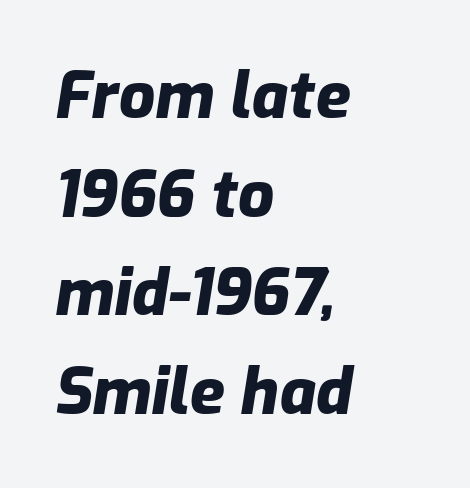
{"italic": "yes", "lean": "right", "slant_degrees": 9, "bold": "yes", "weight": "heavy", "width": "normal", "stroke_contrast": "low", "x_height": "medium", "monospaced": "no", "underline": "no", "align": "left", "line_spacing": "normal", "line_spacing_ratio": 1.54, "letter_spacing": "normal", "letter_spacing_em": 0.0, "glyph_px": 64}
